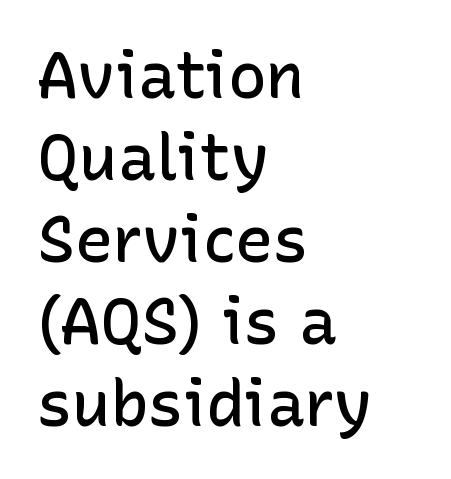
The image shows 64 px semibold sans-serif type, upright; set left-aligned, normal line spacing (1.28x), normal letter spacing, not underlined; low stroke contrast and a medium x-height.
